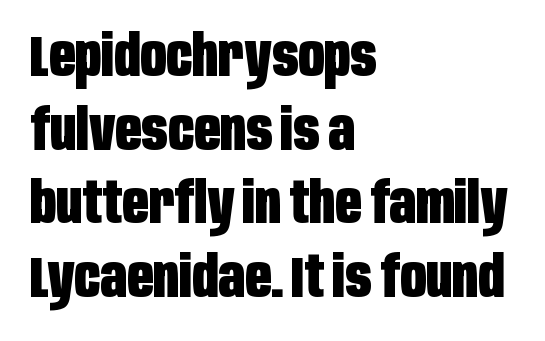
The image shows 57 px heavy, condensed sans-serif type, upright; set left-aligned, normal line spacing (1.29x), normal letter spacing, not underlined; low stroke contrast and a large x-height.
